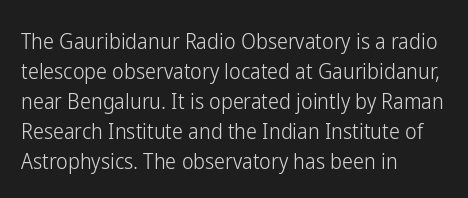
{"italic": "no", "bold": "no", "underline": "no", "align": "left", "line_spacing": "normal", "line_spacing_ratio": 1.36, "letter_spacing": "normal", "letter_spacing_em": 0.0, "glyph_px": 22}
